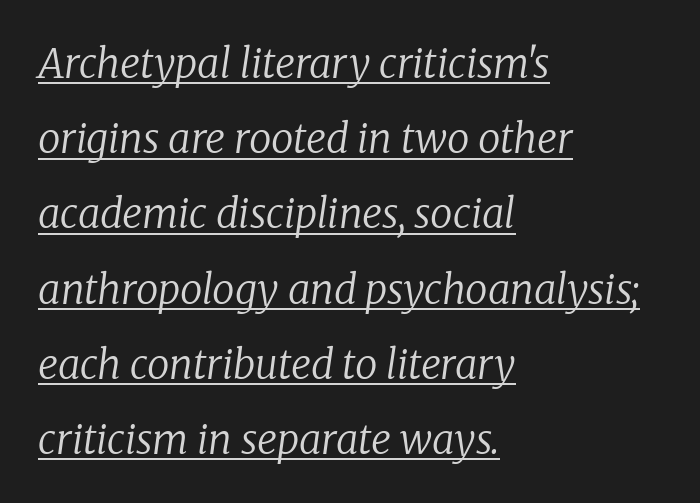
Q: Is the text bold? A: No.
Q: Is the text italic (slanted)? A: Yes, it leans right by about 8 degrees.
Q: Is the typeface a serif or a sans-serif typeface? A: Serif.
Q: Is the text underlined? A: Yes.
Q: How is the paragraph aligned? A: Left-aligned.
Q: Is the spacing between letters normal or unusually wide? A: Normal.
Q: Width (condensed, normal, or wide)? A: Normal.
Q: Stroke contrast? A: Low.
Q: x-height? A: Medium.
Q: Monospaced? A: No.
